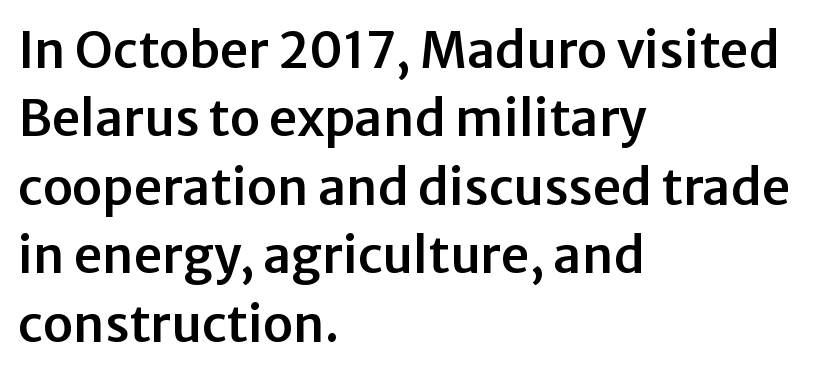
The image shows 50 px sans-serif type, upright; set left-aligned, normal line spacing (1.37x), normal letter spacing, not underlined; low stroke contrast and a medium x-height.
